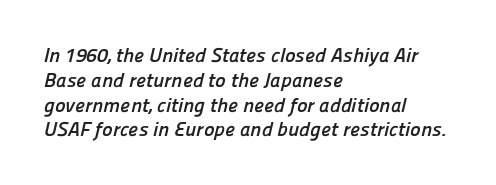
{"bold": "yes", "underline": "no", "align": "left", "line_spacing_ratio": 1.24, "letter_spacing": "normal", "letter_spacing_em": 0.0, "glyph_px": 20}
